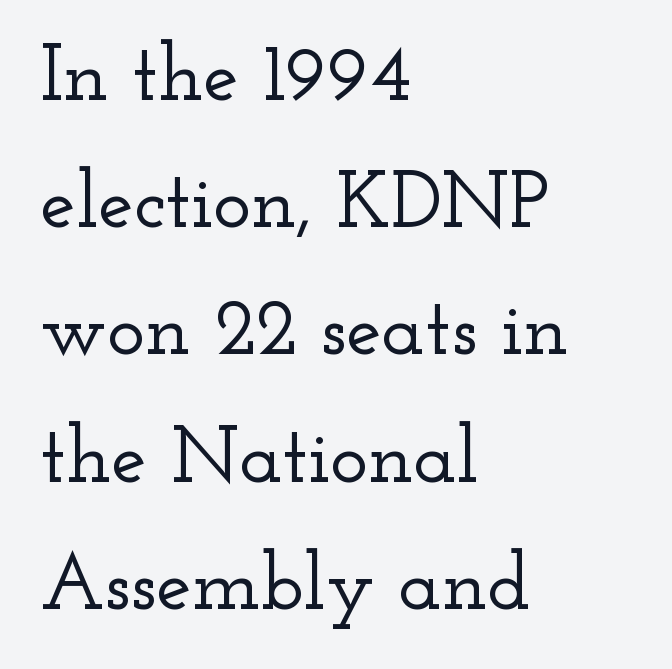
{"serif": "yes", "italic": "no", "width": "wide", "stroke_contrast": "low", "x_height": "small", "monospaced": "no", "underline": "no", "align": "left", "line_spacing": "normal", "line_spacing_ratio": 1.59, "letter_spacing": "normal", "letter_spacing_em": 0.0, "glyph_px": 80}
